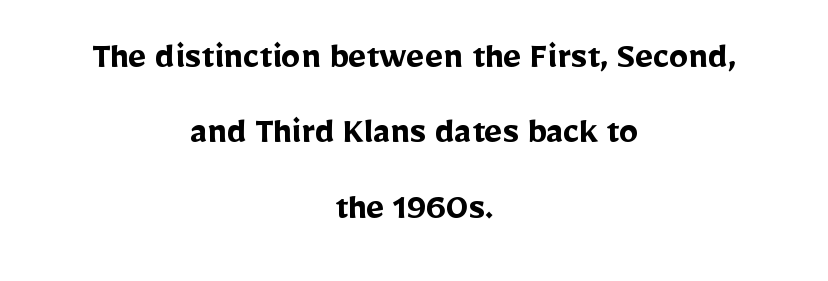
The image shows 39 px semibold sans-serif type, upright; set centered, loose line spacing (1.93x), normal letter spacing, not underlined; low stroke contrast and a medium x-height.
